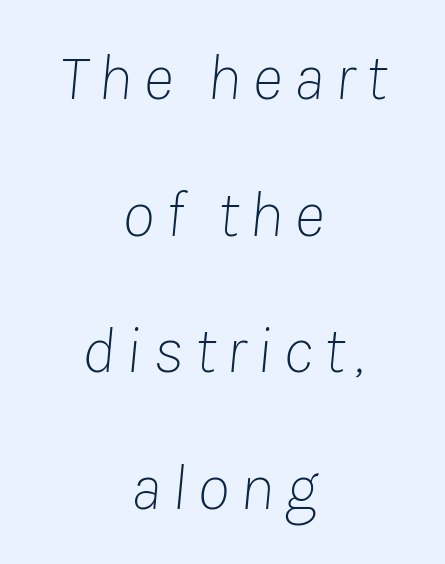
Q: Is the text bold? A: No.
Q: Is the text italic (slanted)? A: Yes, it leans right by about 8 degrees.
Q: Is the text underlined? A: No.
Q: How is the paragraph aligned? A: Centered.
Q: Is the spacing between lines tight, normal or loose? A: Loose.
Q: Width (condensed, normal, or wide)? A: Normal.
Q: Stroke contrast? A: Low.
Q: x-height? A: Medium.
Q: Monospaced? A: No.
